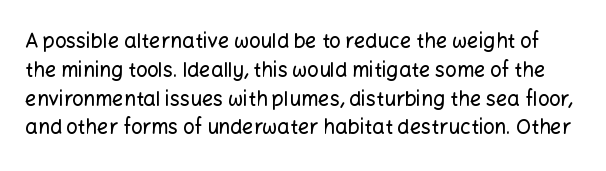
This rendering features lettering with no underline. The lines sit at an ordinary, default distance from one another. Honestly, the letter spacing is just normal — you wouldn't notice it. Do the letters lean? They stand straight.
